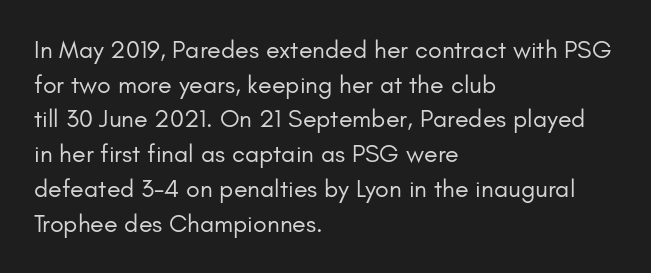
{"italic": "no", "bold": "no", "underline": "no", "align": "left", "line_spacing": "normal", "line_spacing_ratio": 1.39, "letter_spacing": "normal", "letter_spacing_em": 0.0, "glyph_px": 25}
